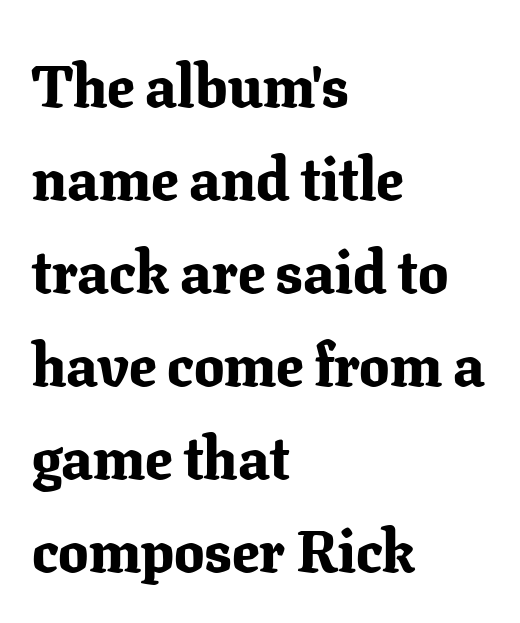
The image shows 60 px bold serif type, upright; set left-aligned, normal line spacing (1.55x), normal letter spacing, not underlined; low stroke contrast and a medium x-height.
